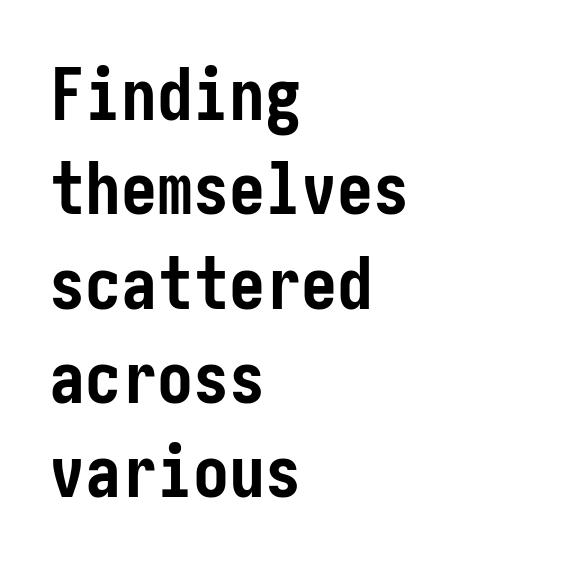
{"serif": "no", "italic": "no", "bold": "yes", "weight": "semibold", "width": "condensed", "stroke_contrast": "low", "x_height": "medium", "underline": "no", "align": "left", "line_spacing": "normal", "line_spacing_ratio": 1.31, "letter_spacing": "normal", "letter_spacing_em": 0.0, "glyph_px": 72}
